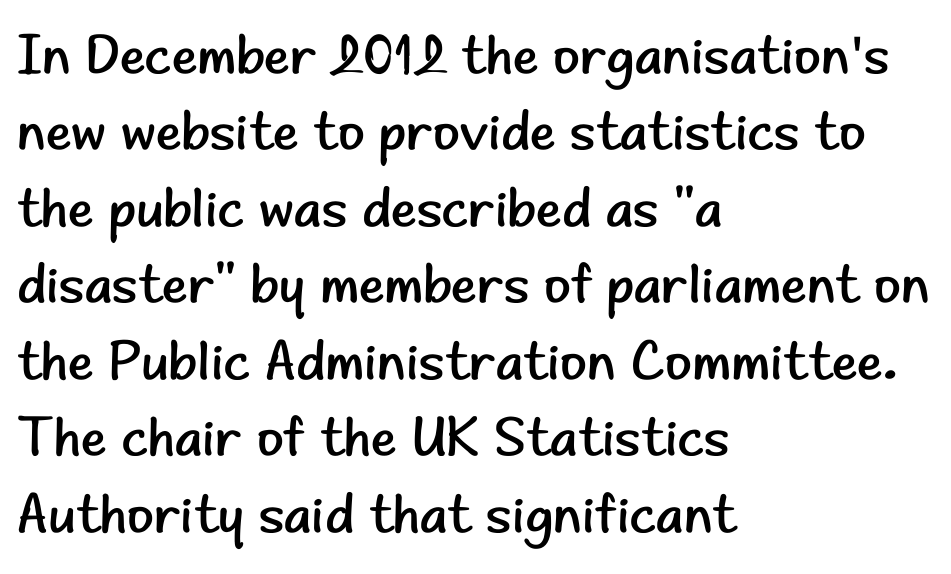
{"serif": "no", "italic": "no", "bold": "no", "weight": "regular", "width": "normal", "stroke_contrast": "low", "x_height": "small", "monospaced": "no", "underline": "no", "align": "left", "line_spacing": "normal", "line_spacing_ratio": 1.39, "letter_spacing": "normal", "letter_spacing_em": 0.0, "glyph_px": 55}
